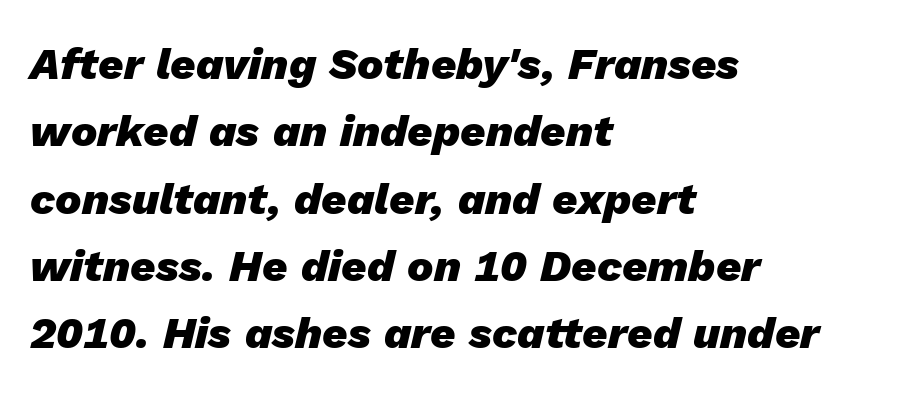
The image shows 44 px heavy type, italic (leaning right); set left-aligned, normal line spacing (1.53x), normal letter spacing, not underlined; low stroke contrast and a medium x-height.
